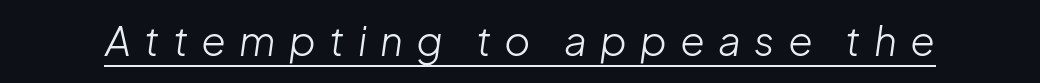
The image shows 40 px light type, italic (leaning right); set unusually wide letter spacing (+0.33 em), underlined; low stroke contrast and a medium x-height.
